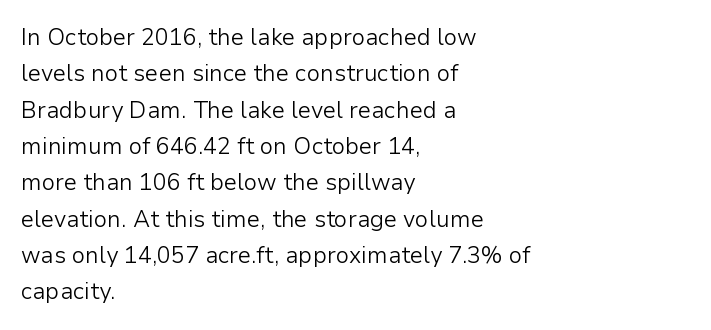
Q: Is the text bold? A: No.
Q: Is the text italic (slanted)? A: No, it is upright.
Q: Is the text underlined? A: No.
Q: How is the paragraph aligned? A: Left-aligned.
Q: Is the spacing between letters normal or unusually wide? A: Normal.
Q: Is the spacing between lines tight, normal or loose? A: Normal.
